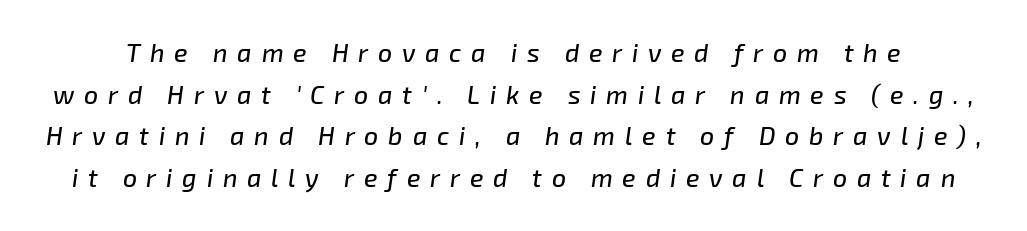
The image shows 25 px text type, italic (leaning right); set normal line spacing (1.67x), unusually wide letter spacing (+0.39 em), not underlined.
